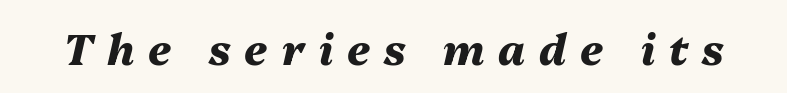
This rendering widens character spacing well past its baseline value. Every character sits at an angle, as italics do. Any mark beneath the type? The region is blank. Its strokes are broad and dark, the hallmark of bold type. Is this a fixed-width face? No — the glyphs have proportional, varying widths.
